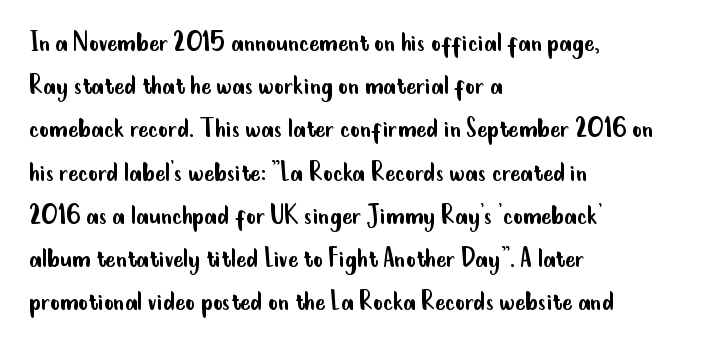
{"serif": "no", "italic": "no", "bold": "no", "weight": "regular", "width": "condensed", "stroke_contrast": "low", "x_height": "small", "monospaced": "no", "underline": "no", "align": "left", "line_spacing": "normal", "line_spacing_ratio": 1.44, "letter_spacing": "normal", "letter_spacing_em": 0.0, "glyph_px": 30}
